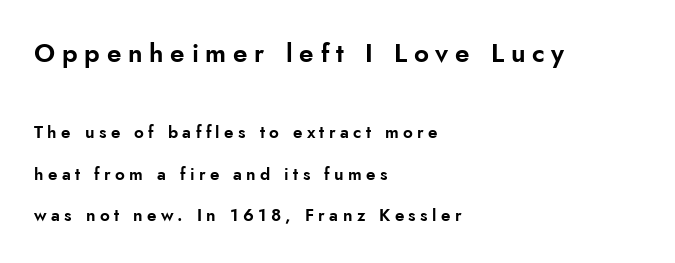
{"italic": "no", "underline": "no", "align": "left", "line_spacing": "loose", "line_spacing_ratio": 2.46, "letter_spacing": "wide", "letter_spacing_em": 0.26, "larger_block": "first", "size_ratio": 1.53, "glyph_px": 26}
